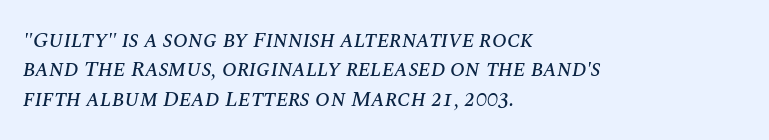
{"italic": "yes", "lean": "right", "slant_degrees": 10, "underline": "no", "align": "left", "line_spacing": "normal", "line_spacing_ratio": 1.33, "letter_spacing": "normal", "letter_spacing_em": 0.0, "glyph_px": 22}
